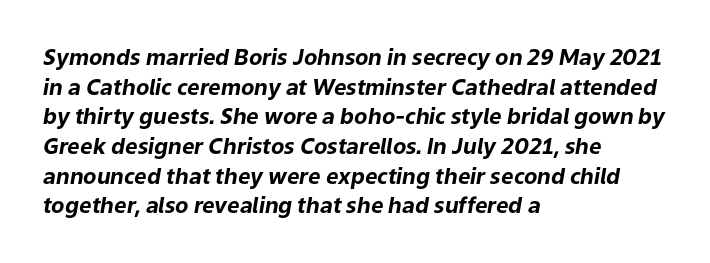
The image shows 22 px bold type, italic (leaning right); set left-aligned, normal line spacing (1.35x), normal letter spacing, not underlined.
